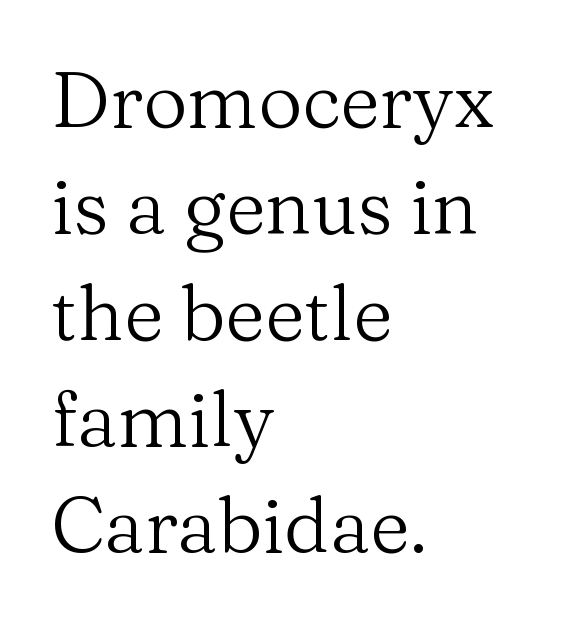
Q: Is the text bold? A: No.
Q: Is the text italic (slanted)? A: No, it is upright.
Q: Is the typeface a serif or a sans-serif typeface? A: Serif.
Q: Is the text underlined? A: No.
Q: How is the paragraph aligned? A: Left-aligned.
Q: Is the spacing between letters normal or unusually wide? A: Normal.
Q: Is the spacing between lines tight, normal or loose? A: Normal.
Q: Width (condensed, normal, or wide)? A: Normal.
Q: Stroke contrast? A: Medium.
Q: x-height? A: Medium.
Q: Monospaced? A: No.
